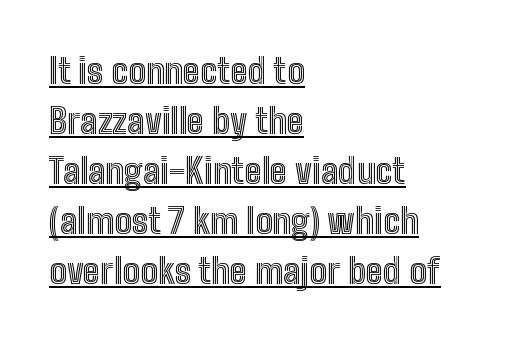
Is there much room between lines? A standard amount, neither cramped nor airy. Looks like regular typesetting: each glyph gets only the width it needs. Caption: lettering with a line underneath. Students, note that the glyphs here touch the page at normal intervals. The paragraph has a hard left edge and a soft right edge.
